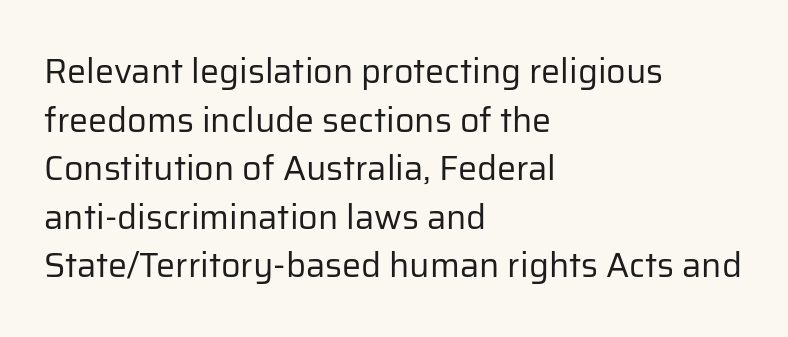
Q: Is the text bold? A: No.
Q: Is the text italic (slanted)? A: No, it is upright.
Q: Is the typeface a serif or a sans-serif typeface? A: Sans-serif.
Q: Is the text underlined? A: No.
Q: How is the paragraph aligned? A: Left-aligned.
Q: Is the spacing between letters normal or unusually wide? A: Normal.
Q: Is the spacing between lines tight, normal or loose? A: Normal.
Q: Width (condensed, normal, or wide)? A: Normal.
Q: Stroke contrast? A: Low.
Q: x-height? A: Medium.
Q: Monospaced? A: No.
